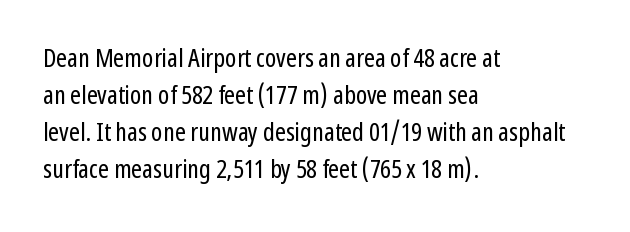
{"italic": "no", "bold": "no", "underline": "no", "align": "left", "line_spacing": "normal", "line_spacing_ratio": 1.42, "letter_spacing": "normal", "letter_spacing_em": 0.0, "glyph_px": 26}
